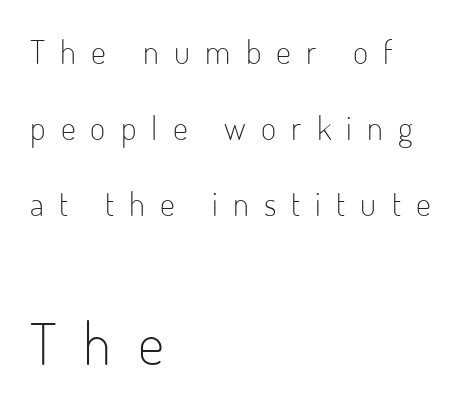
{"serif": "no", "italic": "no", "bold": "no", "weight": "light", "width": "condensed", "stroke_contrast": "low", "x_height": "small", "monospaced": "no", "underline": "no", "align": "left", "line_spacing": "loose", "line_spacing_ratio": 2.31, "letter_spacing": "wide", "letter_spacing_em": 0.46, "larger_block": "second", "size_ratio": 1.76, "glyph_px": 58}
